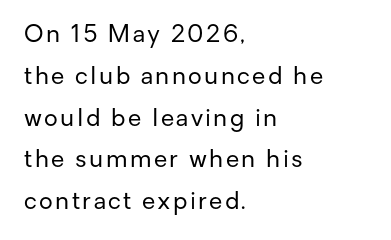
Q: Is the text bold? A: No.
Q: Is the text italic (slanted)? A: No, it is upright.
Q: Is the text underlined? A: No.
Q: How is the paragraph aligned? A: Left-aligned.
